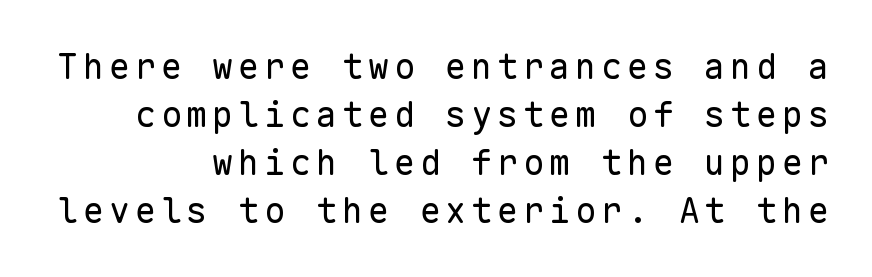
Q: Is the text bold? A: No.
Q: Is the text italic (slanted)? A: No, it is upright.
Q: Is the typeface a serif or a sans-serif typeface? A: Sans-serif.
Q: Is the text underlined? A: No.
Q: How is the paragraph aligned? A: Right-aligned.
Q: Is the spacing between lines tight, normal or loose? A: Normal.
Q: Width (condensed, normal, or wide)? A: Normal.
Q: Stroke contrast? A: Low.
Q: x-height? A: Medium.
Q: Monospaced? A: Yes.
